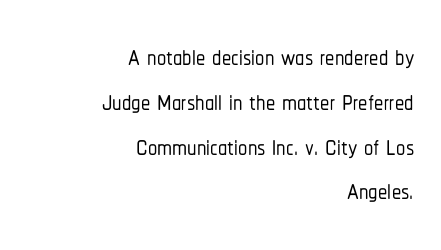
{"serif": "no", "italic": "no", "width": "condensed", "stroke_contrast": "low", "x_height": "medium", "monospaced": "no", "underline": "no", "align": "right", "line_spacing_ratio": 1.21, "letter_spacing": "normal", "letter_spacing_em": 0.0, "glyph_px": 37}
